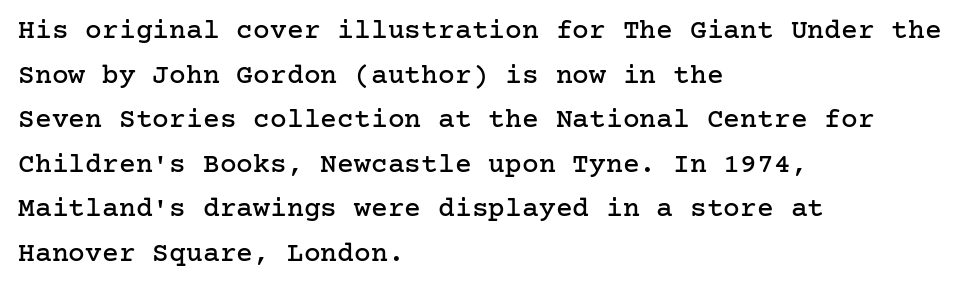
Q: Is the text italic (slanted)? A: No, it is upright.
Q: Is the typeface a serif or a sans-serif typeface? A: Serif.
Q: Is the text underlined? A: No.
Q: How is the paragraph aligned? A: Left-aligned.
Q: Is the spacing between letters normal or unusually wide? A: Normal.
Q: Is the spacing between lines tight, normal or loose? A: Normal.
Q: Width (condensed, normal, or wide)? A: Normal.
Q: Stroke contrast? A: Low.
Q: x-height? A: Medium.
